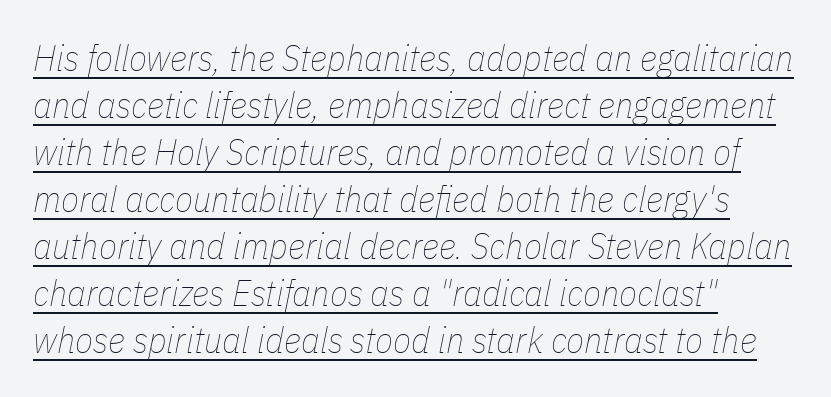
Q: Is the text bold? A: No.
Q: Is the text italic (slanted)? A: Yes, it leans right by about 11 degrees.
Q: Is the text underlined? A: Yes.
Q: How is the paragraph aligned? A: Left-aligned.
Q: Is the spacing between letters normal or unusually wide? A: Normal.
Q: Is the spacing between lines tight, normal or loose? A: Normal.
Q: Width (condensed, normal, or wide)? A: Condensed.
Q: Stroke contrast? A: Low.
Q: x-height? A: Medium.
Q: Monospaced? A: No.
